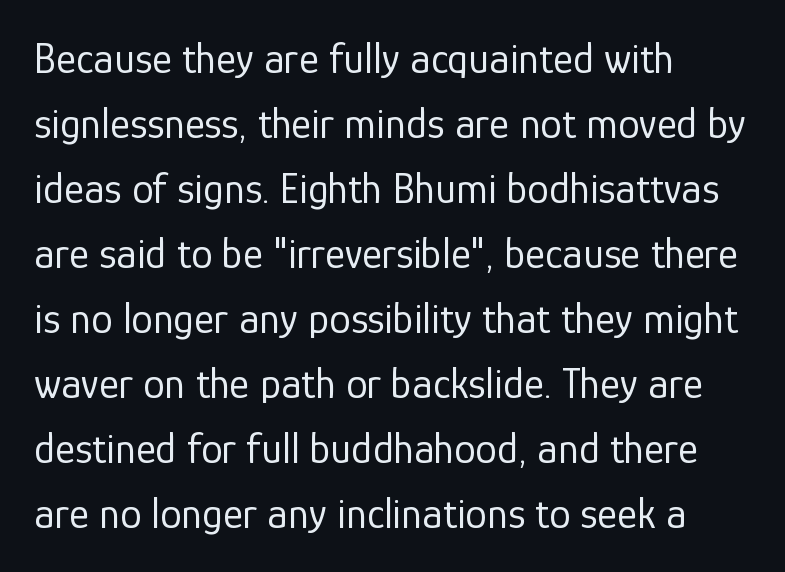
{"serif": "no", "italic": "no", "bold": "no", "weight": "regular", "width": "normal", "stroke_contrast": "low", "x_height": "medium", "monospaced": "no", "underline": "no", "align": "left", "line_spacing": "normal", "line_spacing_ratio": 1.51, "letter_spacing": "normal", "letter_spacing_em": 0.0, "glyph_px": 43}
